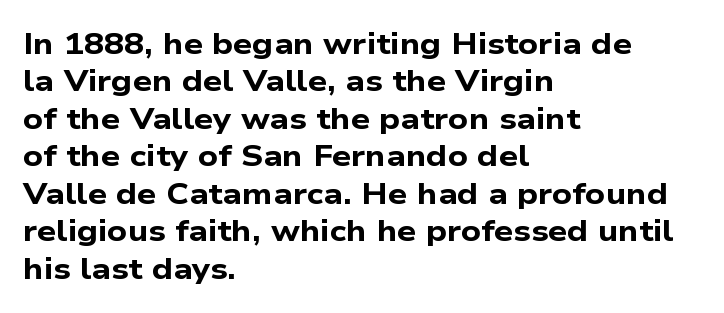
{"serif": "no", "bold": "yes", "weight": "bold", "width": "wide", "stroke_contrast": "low", "x_height": "medium", "monospaced": "no", "underline": "no", "align": "left", "line_spacing": "normal", "line_spacing_ratio": 1.25, "letter_spacing": "normal", "letter_spacing_em": 0.0, "glyph_px": 30}
